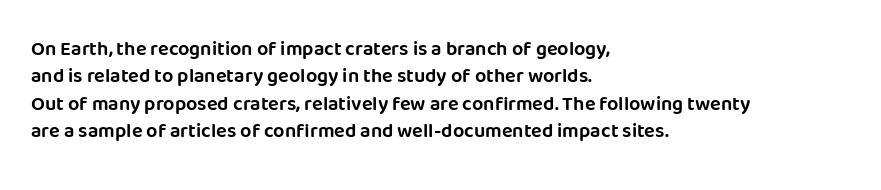
The image shows 20 px text type, upright; set left-aligned, normal line spacing (1.37x), normal letter spacing, not underlined.
